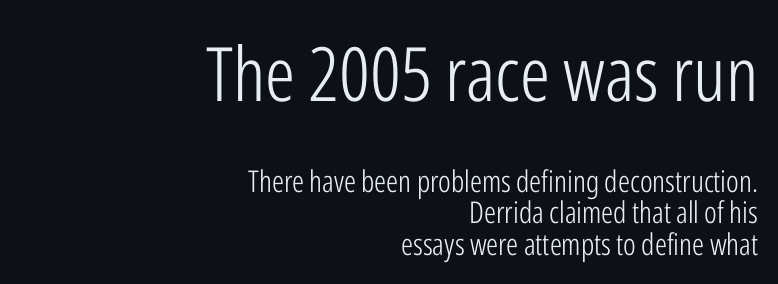
The image shows 75 px light, condensed sans-serif type, upright; set right-aligned, tight line spacing (1.05x), normal letter spacing, not underlined; the first (top) block is 2.5x larger; low stroke contrast and a medium x-height.
